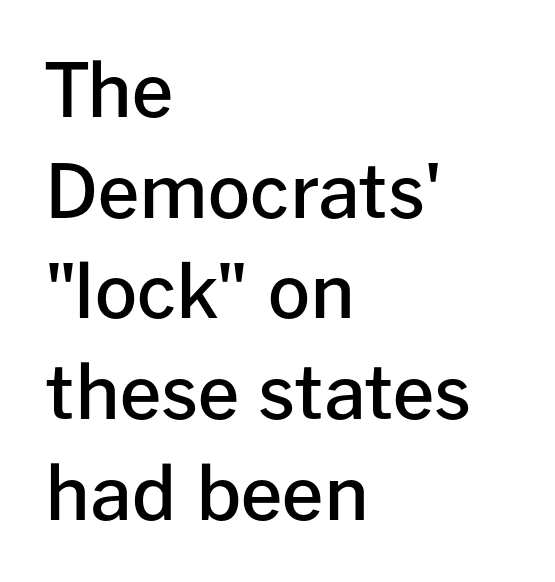
The image shows 74 px semibold sans-serif type, upright; set left-aligned, normal line spacing (1.36x), normal letter spacing, not underlined; low stroke contrast and a medium x-height.
